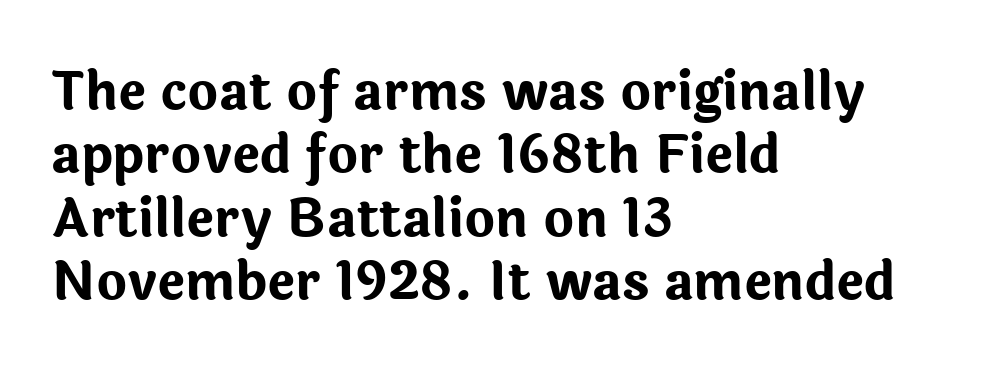
Q: Is the text bold? A: Yes.
Q: Is the text italic (slanted)? A: No, it is upright.
Q: Is the typeface a serif or a sans-serif typeface? A: Sans-serif.
Q: Is the text underlined? A: No.
Q: How is the paragraph aligned? A: Left-aligned.
Q: Is the spacing between letters normal or unusually wide? A: Normal.
Q: Width (condensed, normal, or wide)? A: Normal.
Q: Stroke contrast? A: Low.
Q: x-height? A: Medium.
Q: Monospaced? A: No.
